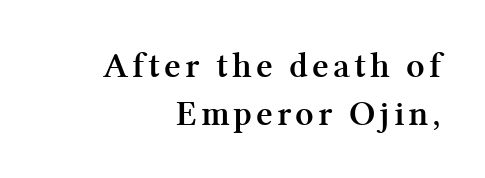
{"serif": "yes", "italic": "no", "bold": "yes", "weight": "semibold", "width": "normal", "stroke_contrast": "medium", "x_height": "medium", "monospaced": "no", "underline": "no", "align": "right", "line_spacing": "normal", "line_spacing_ratio": 1.33, "glyph_px": 36}
